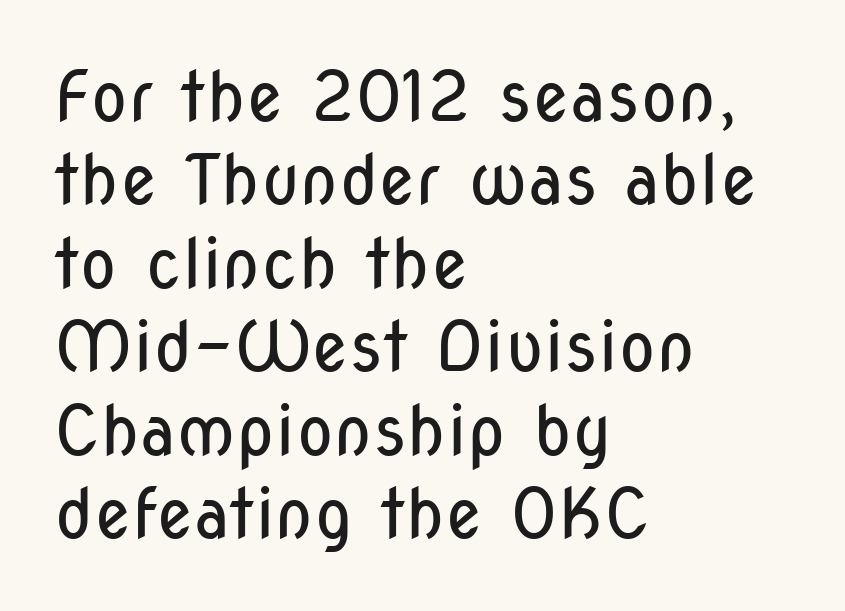
The image shows 69 px regular-weight, condensed sans-serif type, upright; set left-aligned, line spacing 1.21x, normal letter spacing, not underlined; low stroke contrast and a medium x-height.
